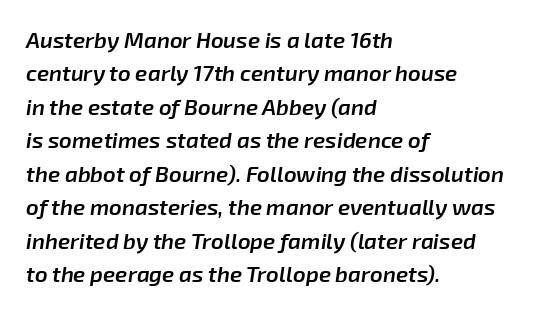
{"italic": "yes", "lean": "right", "slant_degrees": 8, "bold": "semi", "underline": "no", "align": "left", "line_spacing": "normal", "line_spacing_ratio": 1.52, "letter_spacing": "normal", "letter_spacing_em": 0.0, "glyph_px": 22}
